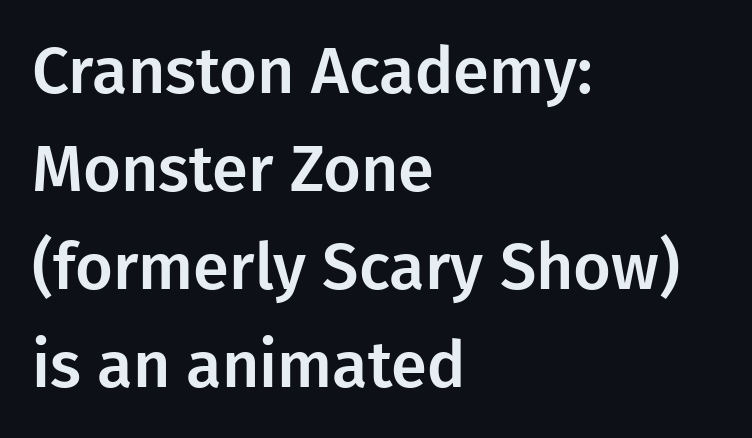
Q: Is the text italic (slanted)? A: No, it is upright.
Q: Is the typeface a serif or a sans-serif typeface? A: Sans-serif.
Q: Is the text underlined? A: No.
Q: How is the paragraph aligned? A: Left-aligned.
Q: Is the spacing between letters normal or unusually wide? A: Normal.
Q: Is the spacing between lines tight, normal or loose? A: Normal.
Q: Width (condensed, normal, or wide)? A: Normal.
Q: Stroke contrast? A: Low.
Q: x-height? A: Medium.
Q: Monospaced? A: No.
